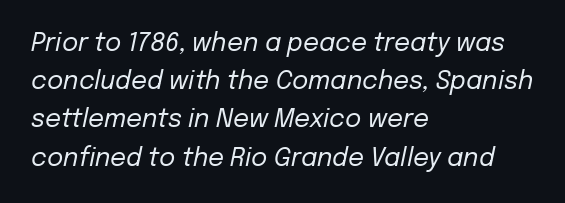
Q: Is the text bold? A: No.
Q: Is the text italic (slanted)? A: Yes, it leans right by about 12 degrees.
Q: Is the text underlined? A: No.
Q: How is the paragraph aligned? A: Left-aligned.
Q: Is the spacing between letters normal or unusually wide? A: Normal.
Q: Is the spacing between lines tight, normal or loose? A: Normal.
